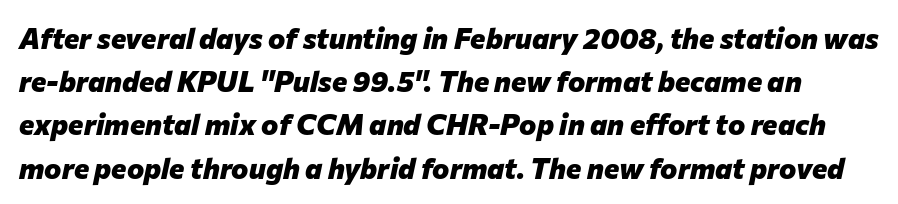
{"italic": "yes", "lean": "right", "slant_degrees": 12, "bold": "yes", "weight": "heavy", "width": "normal", "stroke_contrast": "low", "x_height": "medium", "monospaced": "no", "underline": "no", "line_spacing": "normal", "line_spacing_ratio": 1.49, "letter_spacing": "normal", "letter_spacing_em": 0.0, "glyph_px": 29}
